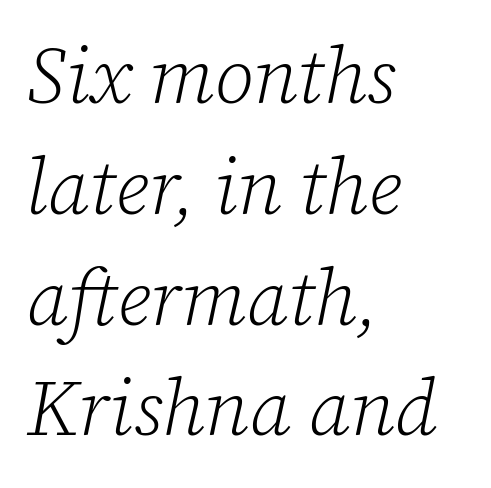
{"serif": "yes", "italic": "yes", "lean": "right", "slant_degrees": 12, "bold": "no", "weight": "light", "width": "normal", "stroke_contrast": "low", "x_height": "medium", "monospaced": "no", "underline": "no", "align": "left", "line_spacing": "normal", "line_spacing_ratio": 1.42, "letter_spacing": "normal", "letter_spacing_em": 0.0, "glyph_px": 78}
